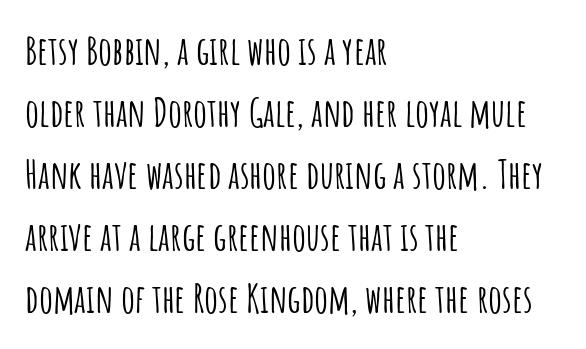
Q: Is the text italic (slanted)? A: No, it is upright.
Q: Is the typeface a serif or a sans-serif typeface? A: Sans-serif.
Q: Is the text underlined? A: No.
Q: How is the paragraph aligned? A: Left-aligned.
Q: Is the spacing between letters normal or unusually wide? A: Normal.
Q: Is the spacing between lines tight, normal or loose? A: Normal.
Q: Width (condensed, normal, or wide)? A: Condensed.
Q: Stroke contrast? A: Low.
Q: x-height? A: Large.
Q: Monospaced? A: No.
